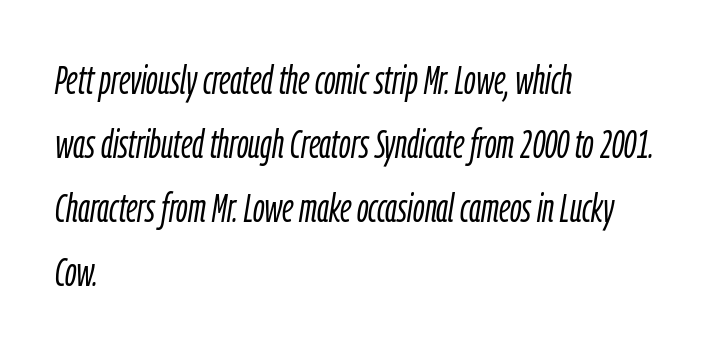
The image shows 40 px light, condensed type, italic (leaning right); set left-aligned, normal line spacing (1.6x), normal letter spacing, not underlined; low stroke contrast and a medium x-height.
